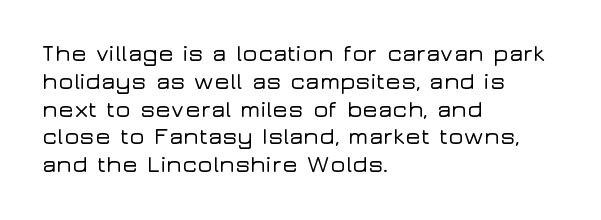
The image shows 23 px text type, upright; set left-aligned, line spacing 1.21x, normal letter spacing, not underlined.
